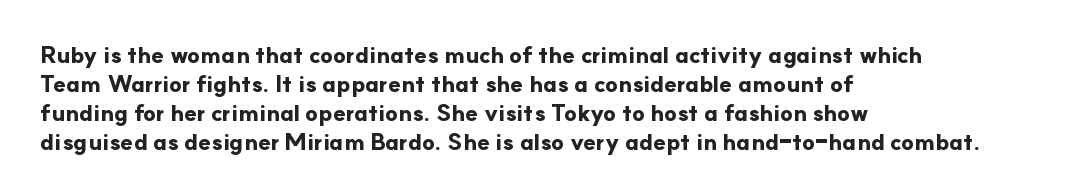
{"italic": "no", "bold": "yes", "underline": "no", "align": "left", "line_spacing": "normal", "line_spacing_ratio": 1.26, "letter_spacing": "normal", "letter_spacing_em": 0.0, "glyph_px": 23}
